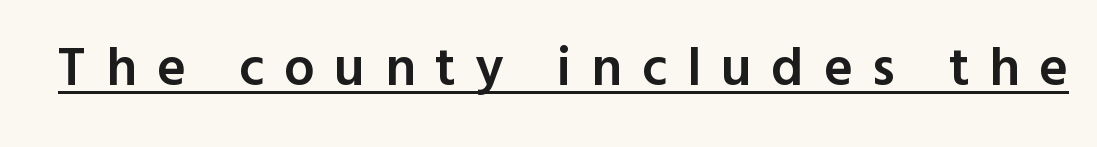
Q: Is the text bold? A: Semi-bold.
Q: Is the text italic (slanted)? A: No, it is upright.
Q: Is the typeface a serif or a sans-serif typeface? A: Sans-serif.
Q: Is the text underlined? A: Yes.
Q: Is the spacing between letters normal or unusually wide? A: Unusually wide.
Q: Width (condensed, normal, or wide)? A: Normal.
Q: x-height? A: Medium.
Q: Monospaced? A: No.
